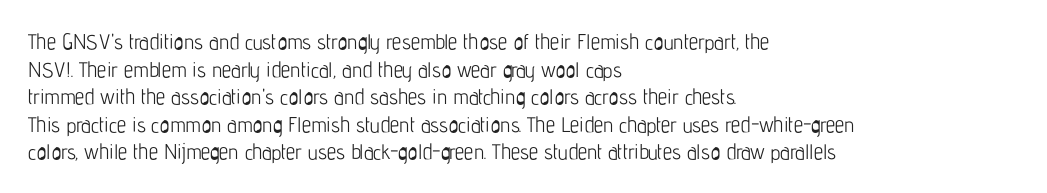
Teacher's note: observe the even left margin — that is flush-left alignment. The line texture is even and compact thanks to regular tracking. The lettering stays uniformly vertical, giving the passage a roman look. The baseline area is clear.
